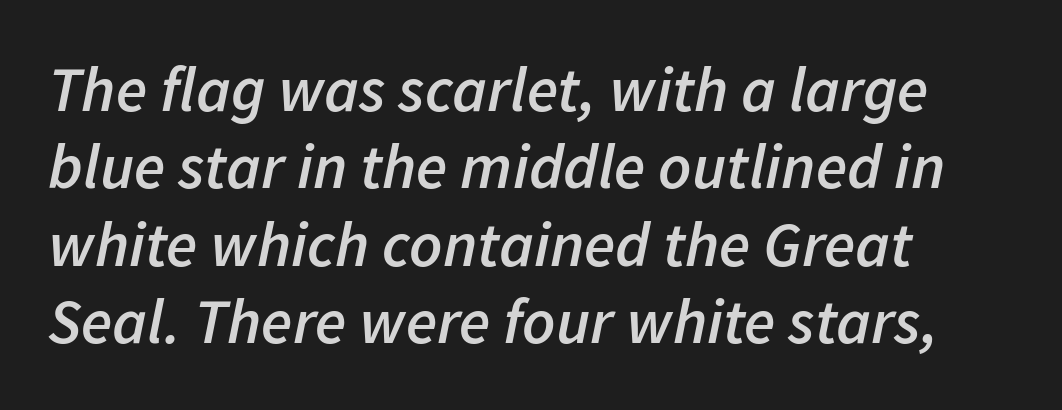
{"italic": "yes", "lean": "right", "slant_degrees": 11, "bold": "semi", "weight": "semibold", "width": "normal", "stroke_contrast": "low", "x_height": "medium", "monospaced": "no", "underline": "no", "align": "left", "line_spacing_ratio": 1.21, "letter_spacing": "normal", "letter_spacing_em": 0.0, "glyph_px": 64}
